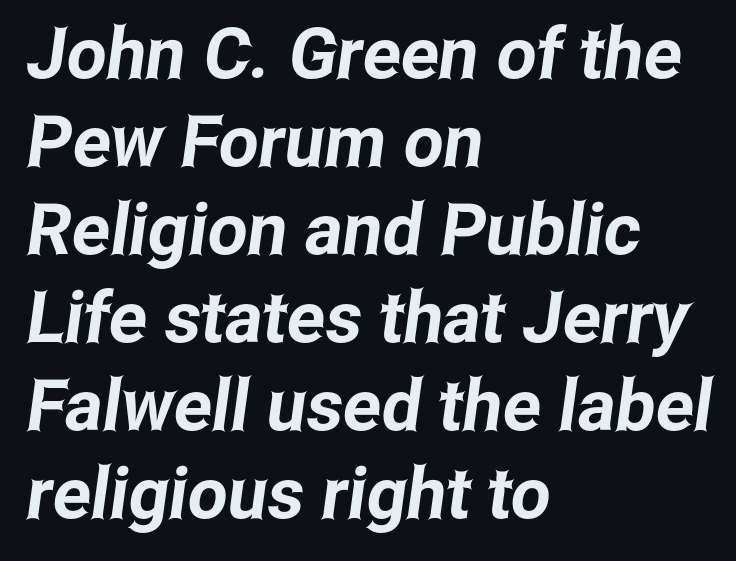
The glyphs in this specimen are sans serif. Clear beneath every line of the passage. Character widths vary here, with narrow letters taking less room than wide ones. Horizontally, the lines are justified to the leading edge only.
